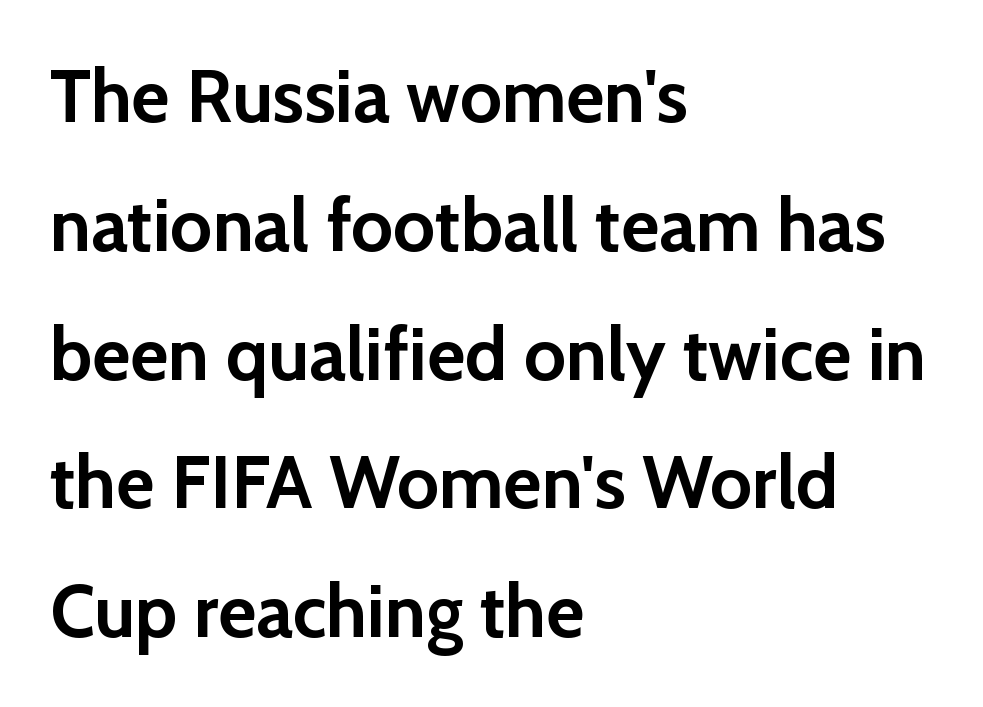
Are there feet on the stems? There aren't — it's a sans. These lines were composed using upright roman letters. Honestly, there is no underline to notice here at all. The rendering keeps characters at their native spacing.
